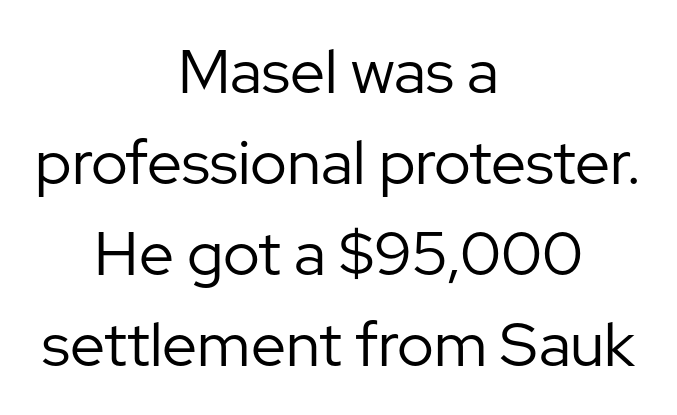
Q: Is the text bold? A: No.
Q: Is the text italic (slanted)? A: No, it is upright.
Q: Is the typeface a serif or a sans-serif typeface? A: Sans-serif.
Q: Is the text underlined? A: No.
Q: How is the paragraph aligned? A: Centered.
Q: Is the spacing between letters normal or unusually wide? A: Normal.
Q: Is the spacing between lines tight, normal or loose? A: Normal.
Q: Width (condensed, normal, or wide)? A: Normal.
Q: Stroke contrast? A: Low.
Q: x-height? A: Medium.
Q: Monospaced? A: No.
